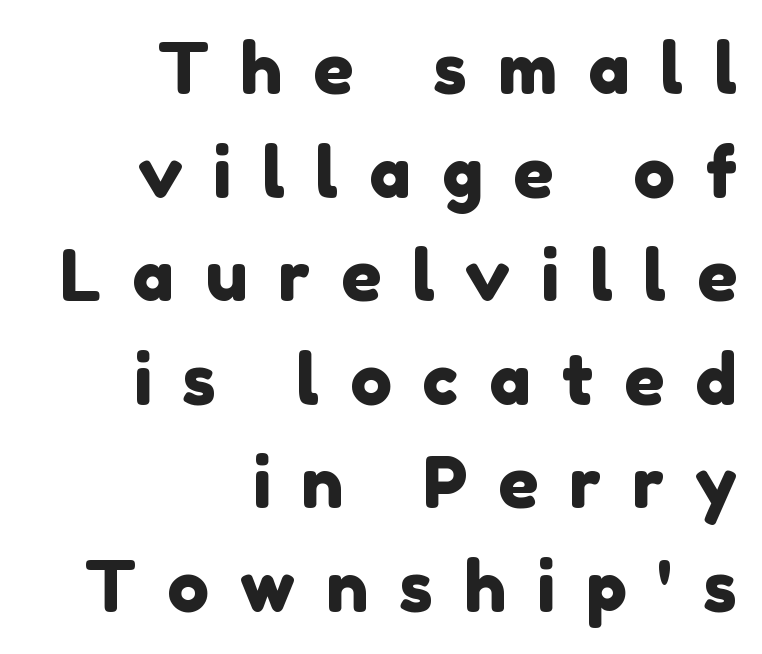
Summary of vertical rhythm: regular, with standard interline spacing. Proportional: the letters do not fall into vertical columns. The type is letterspaced generously, with wide tracking. Which margin do the lines hug? The right one — the left edge is uneven. Descenders hang freely into open space.
